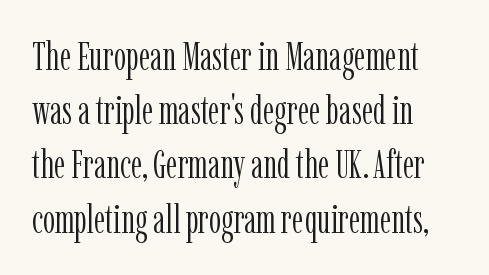
Q: Is the text bold? A: No.
Q: Is the text italic (slanted)? A: No, it is upright.
Q: Is the typeface a serif or a sans-serif typeface? A: Serif.
Q: Is the text underlined? A: No.
Q: How is the paragraph aligned? A: Left-aligned.
Q: Is the spacing between letters normal or unusually wide? A: Normal.
Q: Is the spacing between lines tight, normal or loose? A: Normal.
Q: Width (condensed, normal, or wide)? A: Condensed.
Q: Stroke contrast? A: Low.
Q: x-height? A: Medium.
Q: Monospaced? A: No.
